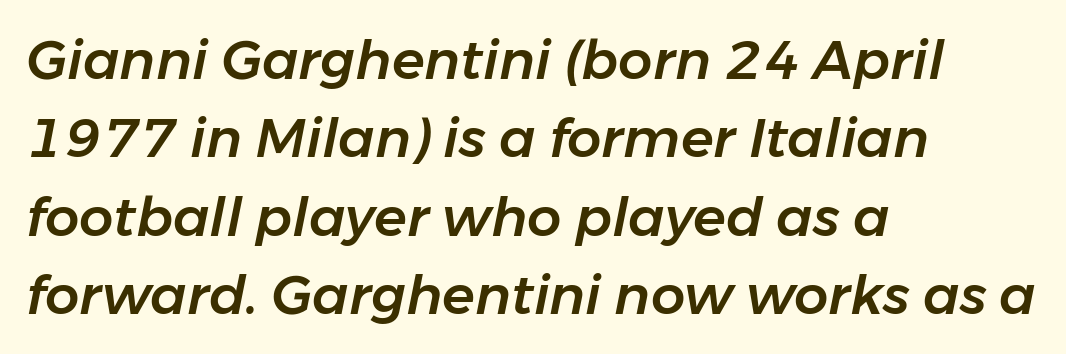
The image shows 54 px text type, italic (leaning right); set left-aligned, normal line spacing (1.45x), normal letter spacing, not underlined; low stroke contrast and a medium x-height.
